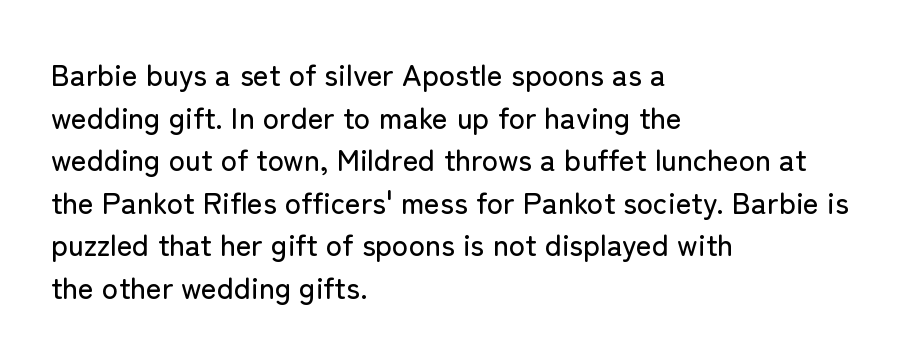
The horizontal fit of the characters is conventional and even. This is roman type, the default non-slanted kind. Note: no serifs on the glyphs. The designer left line spacing at the default. This sample has the flowing, uneven cadence of proportional lettering. Left-aligned paragraph, ragged on the right.
